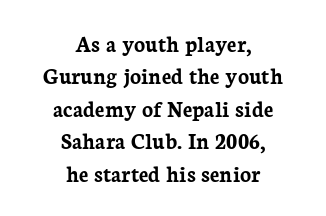
Q: Is the text bold? A: Yes.
Q: Is the text italic (slanted)? A: No, it is upright.
Q: Is the text underlined? A: No.
Q: How is the paragraph aligned? A: Centered.
Q: Is the spacing between letters normal or unusually wide? A: Normal.
Q: Is the spacing between lines tight, normal or loose? A: Normal.
